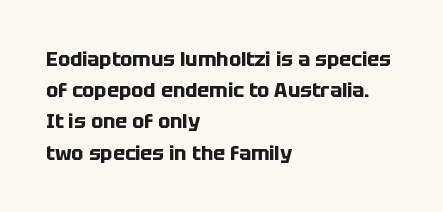
{"italic": "no", "bold": "yes", "underline": "no", "align": "left", "line_spacing": "normal", "line_spacing_ratio": 1.56, "letter_spacing": "normal", "letter_spacing_em": 0.0, "glyph_px": 20}
